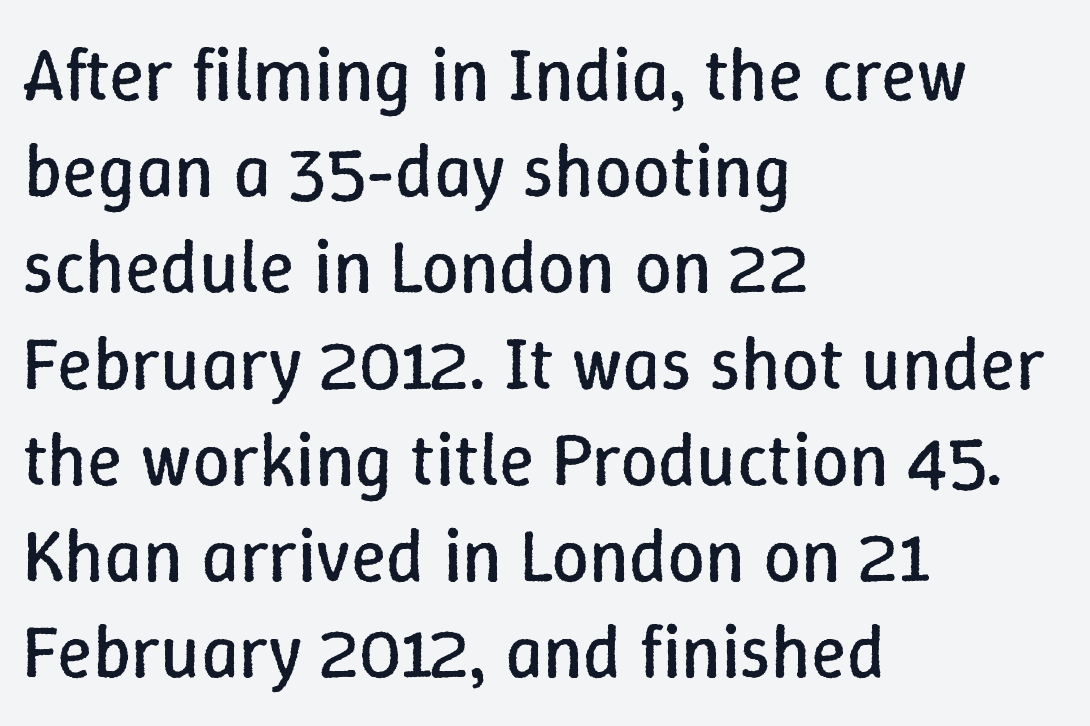
The image shows 74 px regular-weight type, upright; set left-aligned, normal line spacing (1.3x), normal letter spacing, not underlined; low stroke contrast and a medium x-height.
